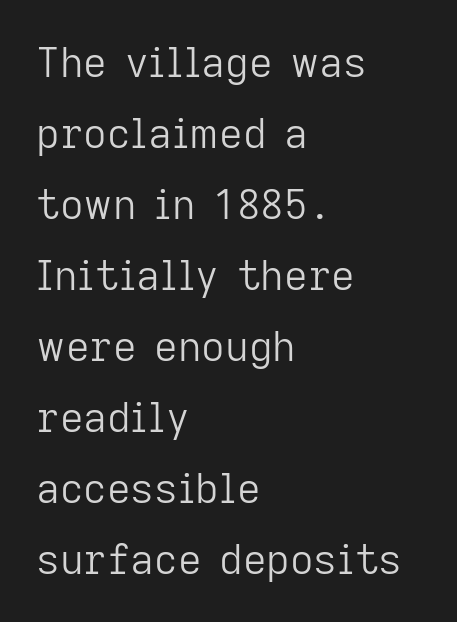
Serif or sans? Sans — the stroke terminals are bare. Honestly, the letter spacing is just normal — you wouldn't notice it. In terms of posture, this sample is upright. Decoration check: the copy has no underline.
